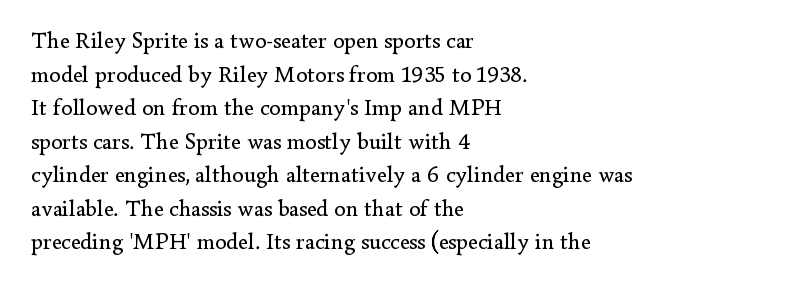
The image shows 23 px text type, upright; set left-aligned, normal line spacing (1.46x), normal letter spacing, not underlined.
